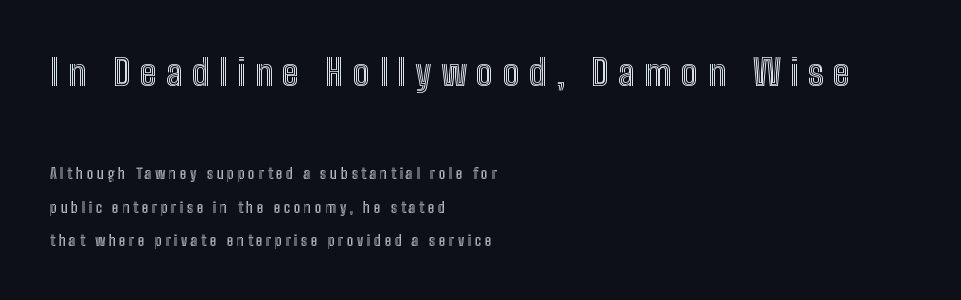
{"italic": "no", "width": "condensed", "x_height": "medium", "monospaced": "no", "underline": "no", "align": "left", "line_spacing": "loose", "line_spacing_ratio": 2.4, "letter_spacing": "wide", "letter_spacing_em": 0.26, "larger_block": "first", "size_ratio": 2.57, "glyph_px": 36}
